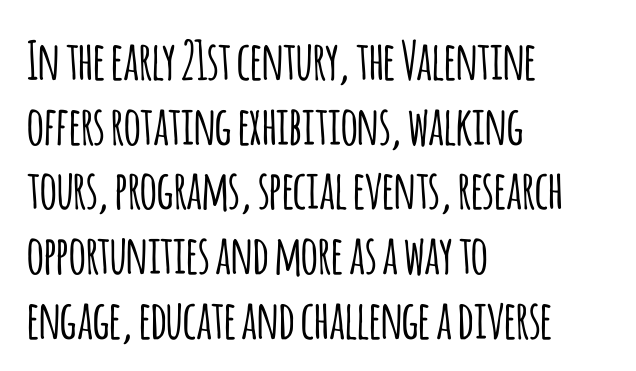
{"serif": "no", "italic": "no", "width": "condensed", "stroke_contrast": "low", "x_height": "large", "monospaced": "no", "underline": "no", "align": "left", "line_spacing_ratio": 1.22, "letter_spacing": "normal", "letter_spacing_em": 0.0, "glyph_px": 53}
